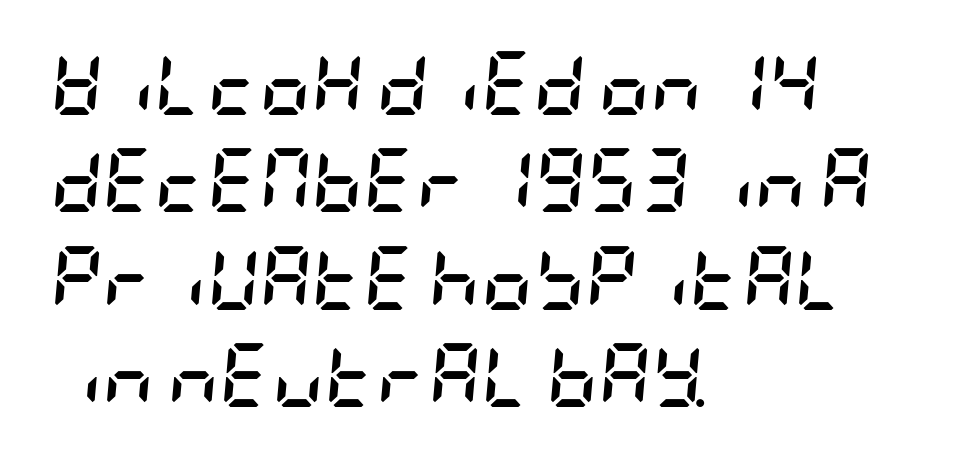
The image shows 64 px semibold, condensed type, italic (leaning right); set left-aligned, normal line spacing (1.52x), normal letter spacing, not underlined; low stroke contrast and a large x-height.
